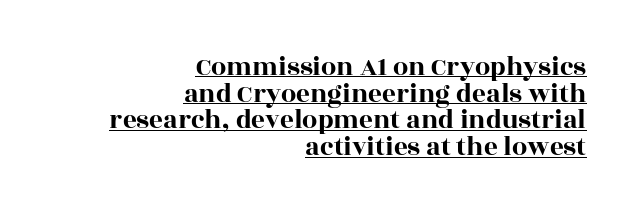
Q: Is the text italic (slanted)? A: No, it is upright.
Q: Is the text underlined? A: Yes.
Q: How is the paragraph aligned? A: Right-aligned.
Q: Is the spacing between letters normal or unusually wide? A: Normal.
Q: Is the spacing between lines tight, normal or loose? A: Tight.
